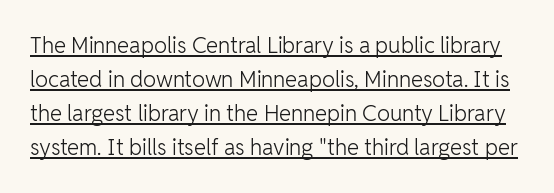
{"italic": "no", "bold": "no", "underline": "yes", "line_spacing": "normal", "line_spacing_ratio": 1.55, "letter_spacing": "normal", "letter_spacing_em": 0.0, "glyph_px": 22}
